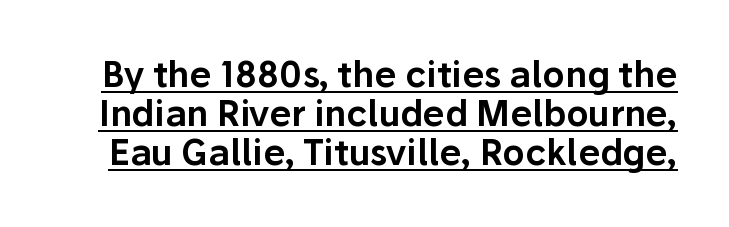
{"serif": "no", "italic": "no", "width": "normal", "stroke_contrast": "low", "x_height": "medium", "monospaced": "no", "underline": "yes", "line_spacing": "tight", "line_spacing_ratio": 1.12, "letter_spacing": "normal", "letter_spacing_em": 0.0, "glyph_px": 35}
